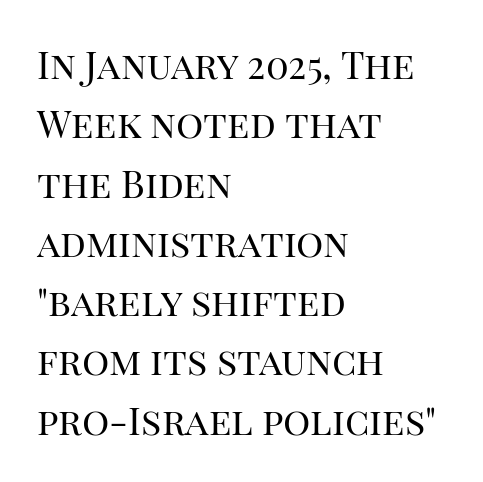
Q: Is the text bold? A: No.
Q: Is the text italic (slanted)? A: No, it is upright.
Q: Is the typeface a serif or a sans-serif typeface? A: Serif.
Q: Is the text underlined? A: No.
Q: How is the paragraph aligned? A: Left-aligned.
Q: Is the spacing between letters normal or unusually wide? A: Normal.
Q: Is the spacing between lines tight, normal or loose? A: Normal.
Q: Width (condensed, normal, or wide)? A: Normal.
Q: Stroke contrast? A: High.
Q: x-height? A: Large.
Q: Monospaced? A: No.
